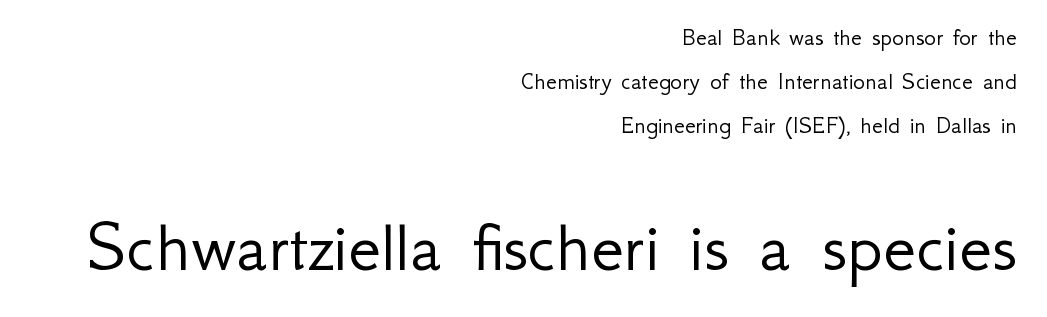
{"serif": "no", "italic": "no", "bold": "no", "weight": "light", "width": "normal", "stroke_contrast": "low", "x_height": "small", "monospaced": "no", "underline": "no", "align": "right", "line_spacing_ratio": 1.77, "letter_spacing": "normal", "letter_spacing_em": 0.0, "larger_block": "second", "size_ratio": 3.04, "glyph_px": 76}
